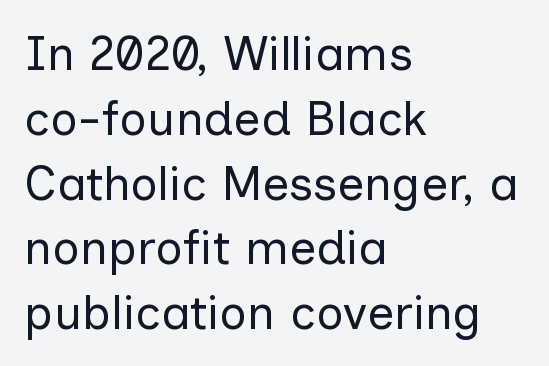
{"serif": "no", "italic": "no", "bold": "no", "weight": "regular", "width": "normal", "stroke_contrast": "low", "x_height": "medium", "monospaced": "no", "underline": "no", "align": "left", "line_spacing": "normal", "line_spacing_ratio": 1.35, "letter_spacing": "normal", "letter_spacing_em": 0.0, "glyph_px": 48}
